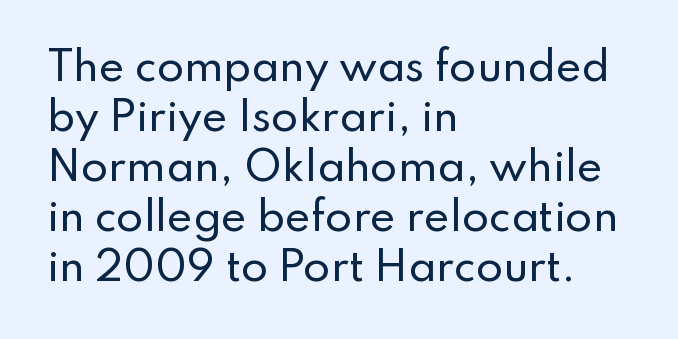
The image shows 39 px sans-serif type, upright; set left-aligned, normal line spacing (1.28x), normal letter spacing, not underlined; low stroke contrast and a small x-height.
